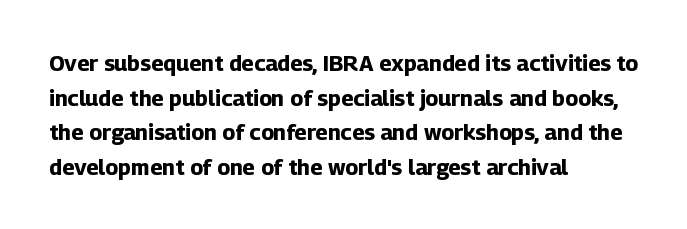
{"italic": "no", "bold": "yes", "underline": "no", "align": "left", "line_spacing": "normal", "line_spacing_ratio": 1.57, "letter_spacing": "normal", "letter_spacing_em": 0.0, "glyph_px": 22}
